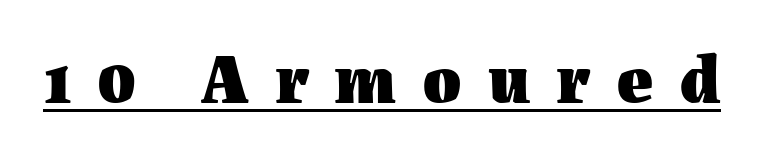
The image shows 70 px heavy type, upright; set unusually wide letter spacing (+0.37 em), underlined; medium stroke contrast and a medium x-height.
